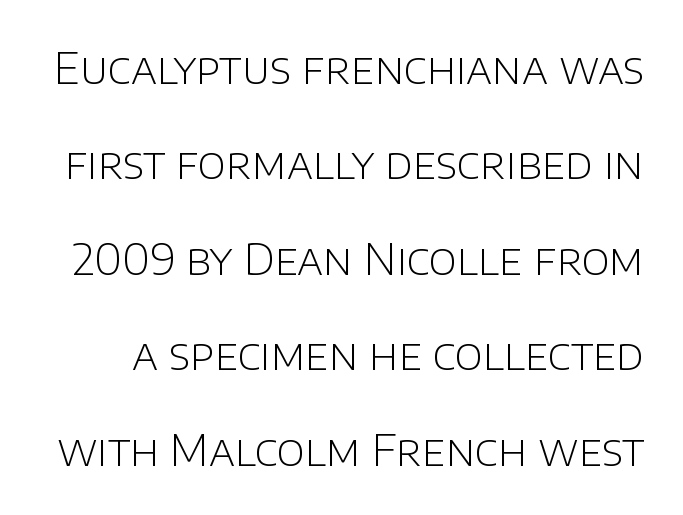
The image shows 43 px light sans-serif type, upright; set loose line spacing (2.22x), normal letter spacing, not underlined; low stroke contrast and a large x-height.
